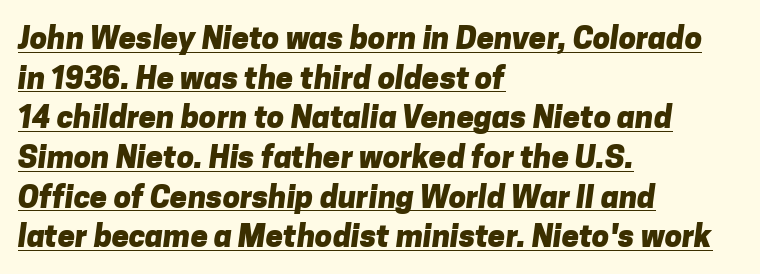
Proportional: the letters do not fall into vertical columns. The ragged edge is on the right, which tells us the setting is flush left. Underlining? Definitely there. Students, observe: this is what conventionally led text looks like. Standard letterfit; no display-style spreading of the glyphs. Pretty heavy lettering here — definitely bold.
